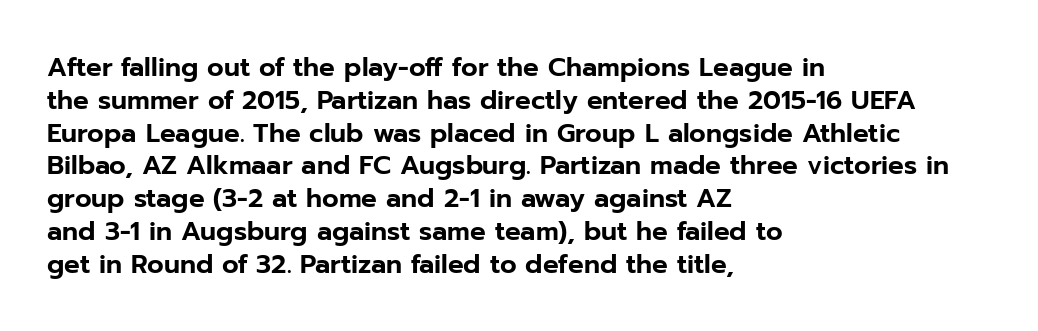
Q: Is the text italic (slanted)? A: No, it is upright.
Q: Is the text underlined? A: No.
Q: How is the paragraph aligned? A: Left-aligned.
Q: Is the spacing between letters normal or unusually wide? A: Normal.
Q: Is the spacing between lines tight, normal or loose? A: Normal.
